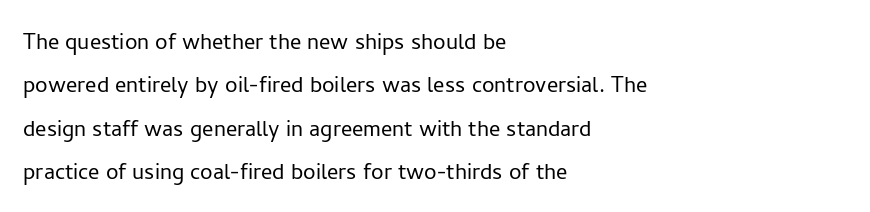
Q: Is the text bold? A: No.
Q: Is the text italic (slanted)? A: No, it is upright.
Q: Is the typeface a serif or a sans-serif typeface? A: Sans-serif.
Q: Is the text underlined? A: No.
Q: How is the paragraph aligned? A: Left-aligned.
Q: Is the spacing between letters normal or unusually wide? A: Normal.
Q: Is the spacing between lines tight, normal or loose? A: Normal.
Q: Width (condensed, normal, or wide)? A: Normal.
Q: Stroke contrast? A: Low.
Q: x-height? A: Medium.
Q: Monospaced? A: No.
